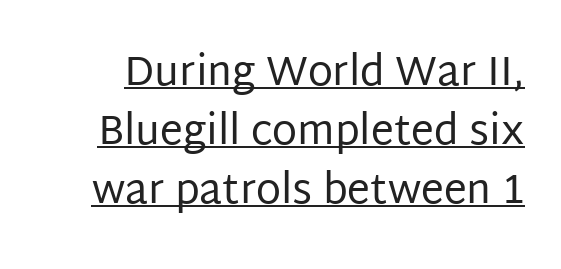
The image shows 41 px regular-weight sans-serif type, upright; set normal line spacing (1.44x), normal letter spacing, underlined; low stroke contrast and a large x-height.
